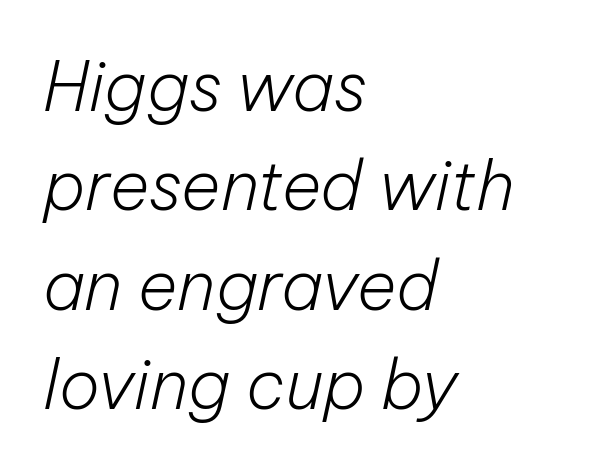
A typesetter would call this proportional, since set widths differ per character. All the whitespace from short lines collects on the right. Each stroke keeps to a modest, everyday thickness or less. Each row of text sits above clean, open space. Normally led — the rows are evenly, conventionally spaced. If you drew a line through each stem, it would be angled.
